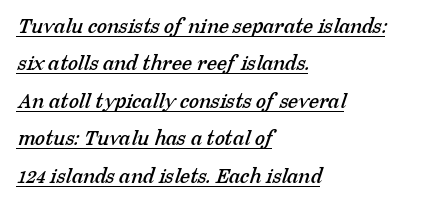
{"underline": "yes", "align": "left", "line_spacing": "normal", "line_spacing_ratio": 1.63, "letter_spacing": "normal", "letter_spacing_em": 0.0, "glyph_px": 23}
